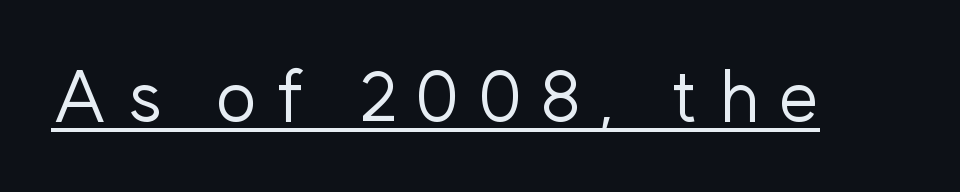
Q: Is the text bold? A: No.
Q: Is the text italic (slanted)? A: No, it is upright.
Q: Is the typeface a serif or a sans-serif typeface? A: Sans-serif.
Q: Is the text underlined? A: Yes.
Q: Is the spacing between letters normal or unusually wide? A: Unusually wide.
Q: Width (condensed, normal, or wide)? A: Normal.
Q: Stroke contrast? A: Low.
Q: x-height? A: Medium.
Q: Monospaced? A: No.
